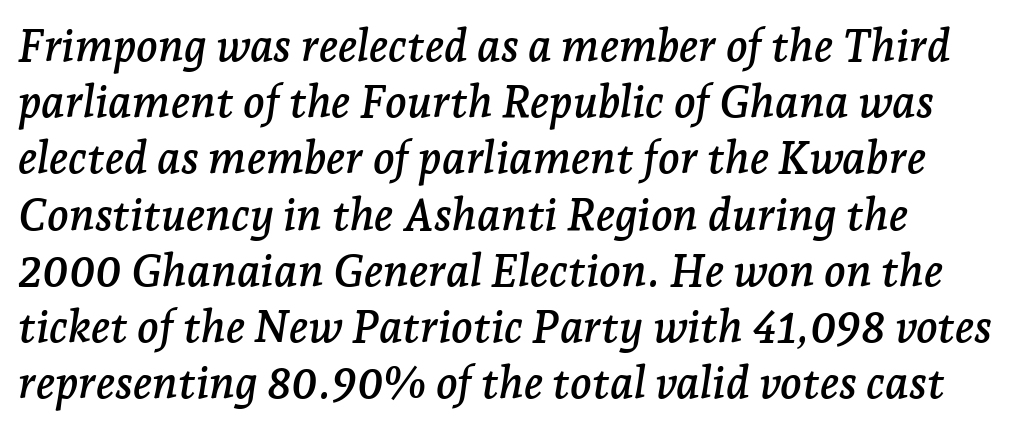
{"serif": "yes", "italic": "yes", "lean": "right", "slant_degrees": 7, "width": "normal", "stroke_contrast": "low", "x_height": "medium", "monospaced": "no", "underline": "no", "align": "left", "line_spacing": "normal", "line_spacing_ratio": 1.25, "letter_spacing": "normal", "letter_spacing_em": 0.0, "glyph_px": 45}
